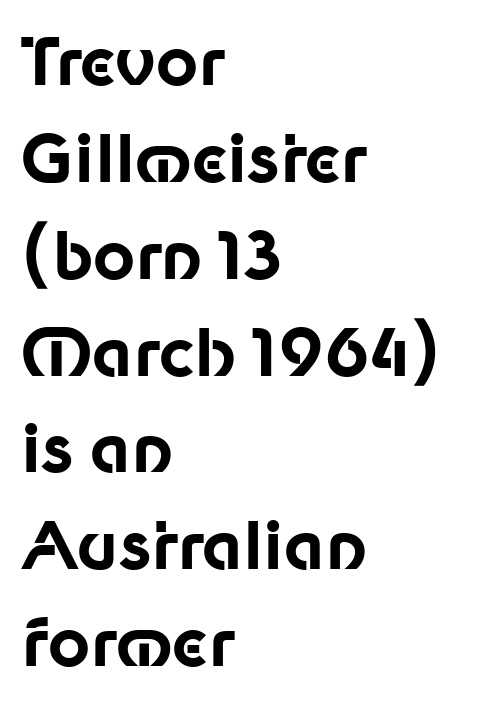
Q: Is the text bold? A: Yes.
Q: Is the text italic (slanted)? A: No, it is upright.
Q: Is the typeface a serif or a sans-serif typeface? A: Sans-serif.
Q: Is the text underlined? A: No.
Q: How is the paragraph aligned? A: Left-aligned.
Q: Is the spacing between letters normal or unusually wide? A: Normal.
Q: Is the spacing between lines tight, normal or loose? A: Normal.
Q: Width (condensed, normal, or wide)? A: Normal.
Q: Stroke contrast? A: Low.
Q: x-height? A: Medium.
Q: Monospaced? A: No.
